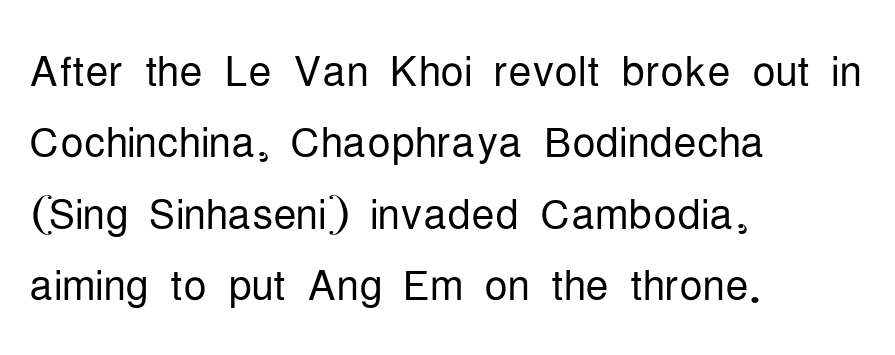
Q: Is the text bold? A: No.
Q: Is the text italic (slanted)? A: No, it is upright.
Q: Is the typeface a serif or a sans-serif typeface? A: Sans-serif.
Q: Is the text underlined? A: No.
Q: How is the paragraph aligned? A: Left-aligned.
Q: Is the spacing between letters normal or unusually wide? A: Normal.
Q: Width (condensed, normal, or wide)? A: Condensed.
Q: Stroke contrast? A: Low.
Q: x-height? A: Medium.
Q: Monospaced? A: No.
